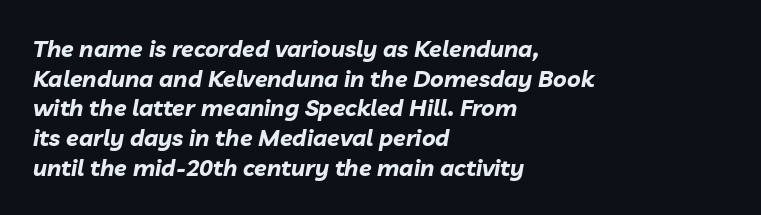
Characters are canted at an angle relative to the baseline's perpendicular. Caption: bold face, heavy strokes. The rendering uses a moderate line-height, typical for paragraphs. Compared with a centered layout, this one pins lines to the left instead. You could call the tracking neutral — neither tight nor loose. The baseline area is clear.
